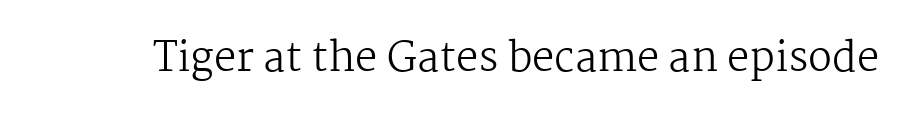
Is this a fixed-width face? No — the glyphs have proportional, varying widths. Is there any slant? The stems are plumb. No extra tracking has been applied to these lines. The characters are drawn with everyday or finer stroke widths. Unlike a clean sans, this face finishes its strokes with serifs. Beneath every word, the page is bare.
